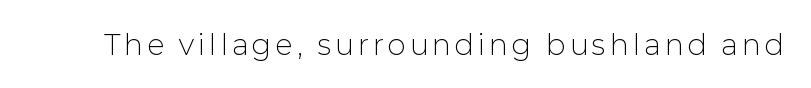
{"serif": "no", "italic": "no", "bold": "no", "weight": "light", "width": "normal", "stroke_contrast": "low", "x_height": "medium", "monospaced": "no", "underline": "no", "glyph_px": 28}
